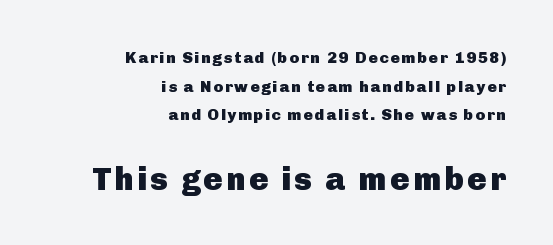
Q: Is the text bold? A: Yes.
Q: Is the text italic (slanted)? A: No, it is upright.
Q: Is the typeface a serif or a sans-serif typeface? A: Sans-serif.
Q: Is the text underlined? A: No.
Q: How is the paragraph aligned? A: Right-aligned.
Q: Which block of text is set in a larger size, the first (top) or the second (bottom)? A: The second (bottom) one.
Q: Width (condensed, normal, or wide)? A: Normal.
Q: Stroke contrast? A: Low.
Q: x-height? A: Medium.
Q: Monospaced? A: No.
